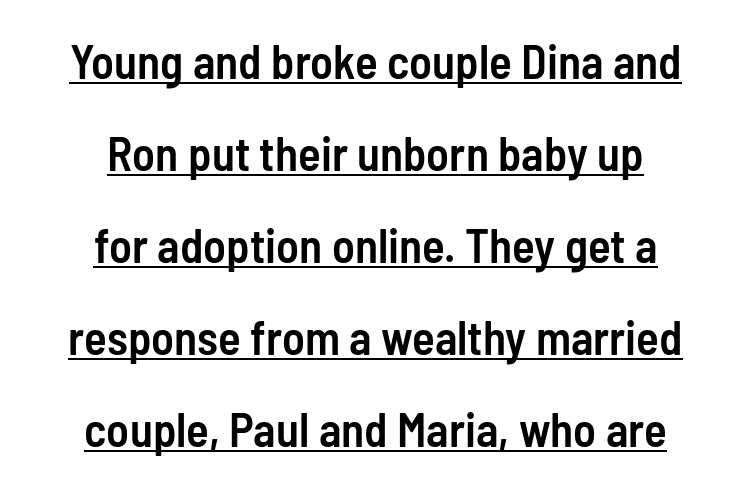
Q: Is the text bold? A: Semi-bold.
Q: Is the text italic (slanted)? A: No, it is upright.
Q: Is the typeface a serif or a sans-serif typeface? A: Sans-serif.
Q: Is the text underlined? A: Yes.
Q: How is the paragraph aligned? A: Centered.
Q: Is the spacing between letters normal or unusually wide? A: Normal.
Q: Is the spacing between lines tight, normal or loose? A: Loose.
Q: Width (condensed, normal, or wide)? A: Condensed.
Q: Stroke contrast? A: Low.
Q: x-height? A: Medium.
Q: Monospaced? A: No.
